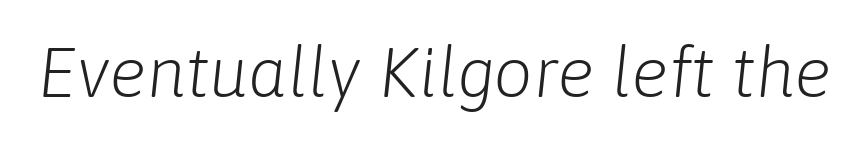
The image shows 70 px light type, italic (leaning right); set normal letter spacing, not underlined; low stroke contrast and a medium x-height.
